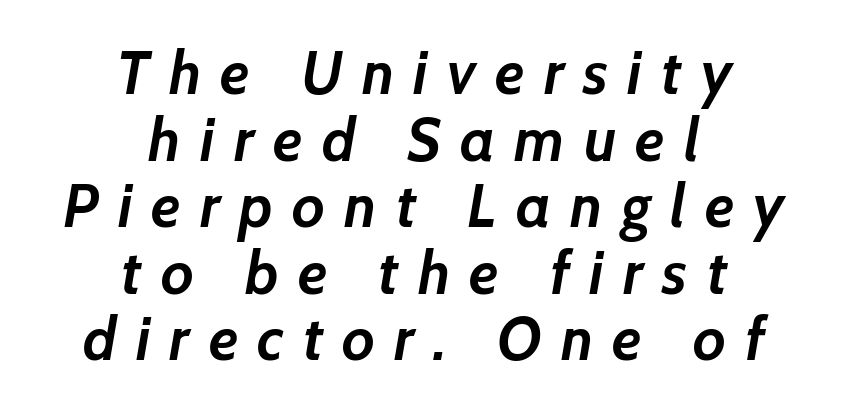
The image shows 60 px semibold type, italic (leaning right); set centered, tight line spacing (1.11x), unusually wide letter spacing (+0.32 em), not underlined; low stroke contrast and a medium x-height.
